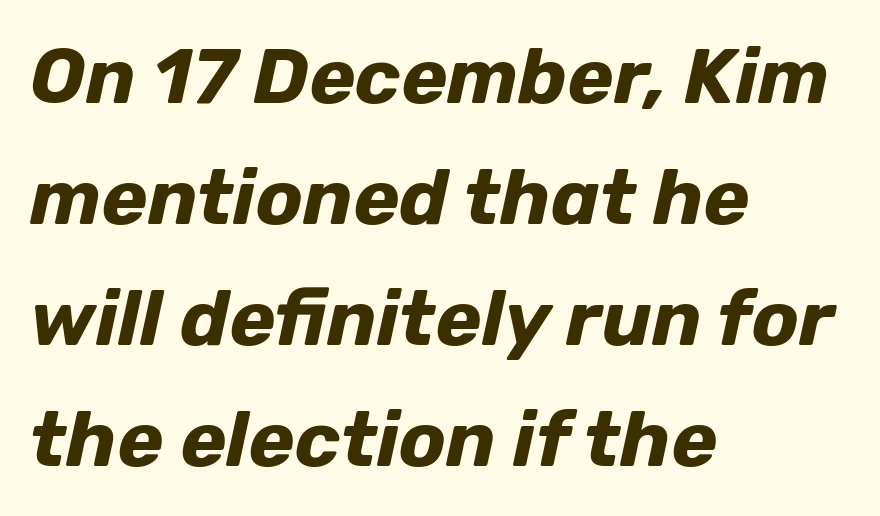
Horizontally, the lines are justified to the leading edge only. These lines keep a tight, regular rhythm from letter to letter. The lines sit at an ordinary, default distance from one another. The zone under the glyphs is completely vacant. Students, this is bold: see how much ink each stroke carries. Is this a fixed-width face? No — the glyphs have proportional, varying widths.
